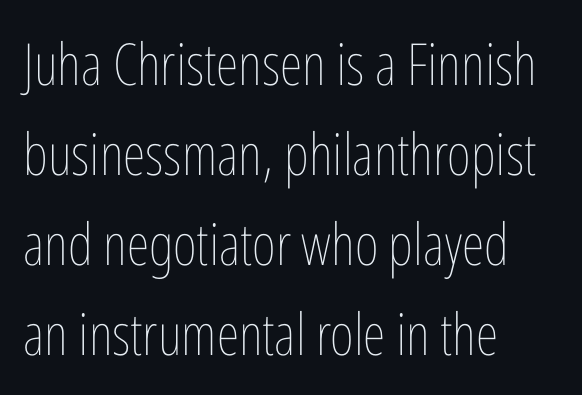
{"italic": "no", "bold": "no", "weight": "thin", "width": "condensed", "stroke_contrast": "low", "x_height": "medium", "monospaced": "no", "underline": "no", "align": "left", "line_spacing": "normal", "line_spacing_ratio": 1.55, "letter_spacing": "normal", "letter_spacing_em": 0.0, "glyph_px": 58}
